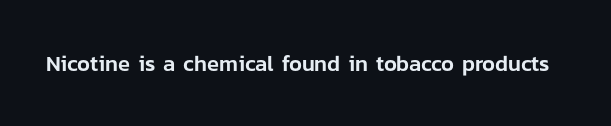
Q: Is the text italic (slanted)? A: No, it is upright.
Q: Is the text underlined? A: No.
Q: Is the spacing between letters normal or unusually wide? A: Normal.
